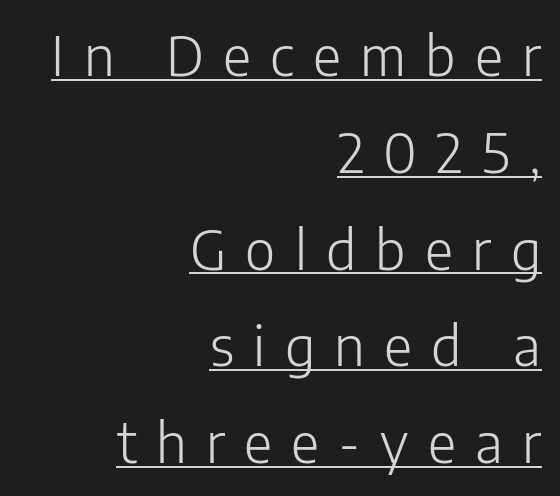
Does the copy run flush right? Yes — the right margin is perfectly even. Is the type heavy? It reads as light-to-regular instead. The horizontal fit of the characters is loose and conspicuously gappy. Grotesque or geometric, the face here clearly has no serifs. The rendering uses the underline text-decoration. Do the characters align in a grid? No, the font is proportional.
